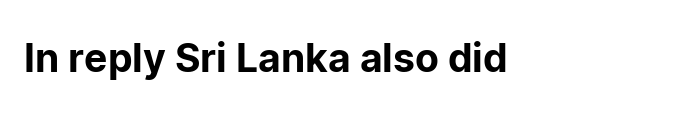
Q: Is the text italic (slanted)? A: No, it is upright.
Q: Is the typeface a serif or a sans-serif typeface? A: Sans-serif.
Q: Is the text underlined? A: No.
Q: Is the spacing between letters normal or unusually wide? A: Normal.
Q: Width (condensed, normal, or wide)? A: Normal.
Q: Stroke contrast? A: Low.
Q: x-height? A: Medium.
Q: Monospaced? A: No.
